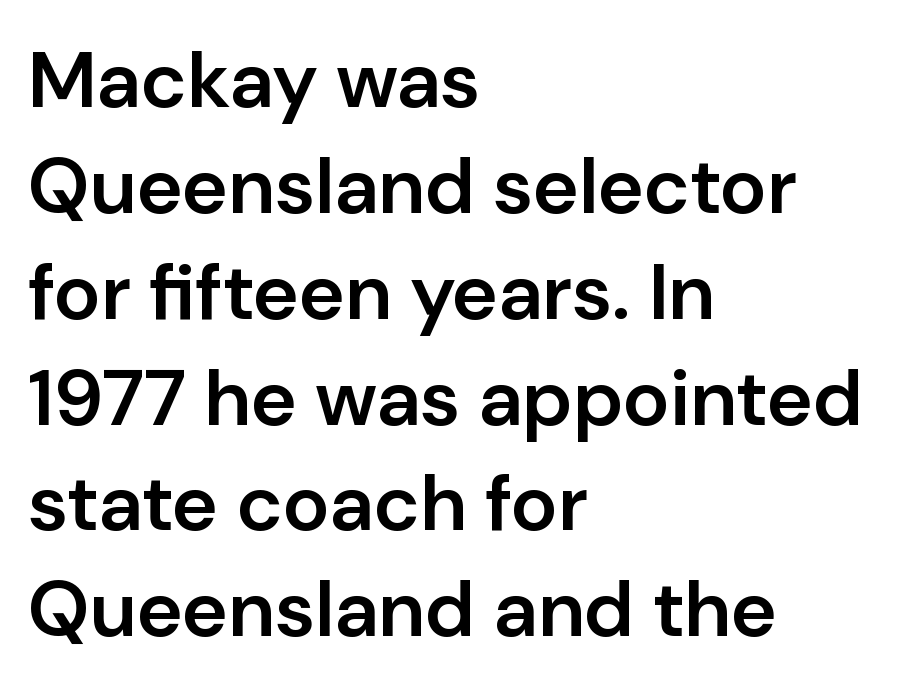
A classic flush-left, rag-right setting is used for this passage. Ascenders rise straight up at ninety degrees. The gap between lines stays unmarked. Characters follow at the spacing the type designer built in. A typesetter would call this proportional, since set widths differ per character.
